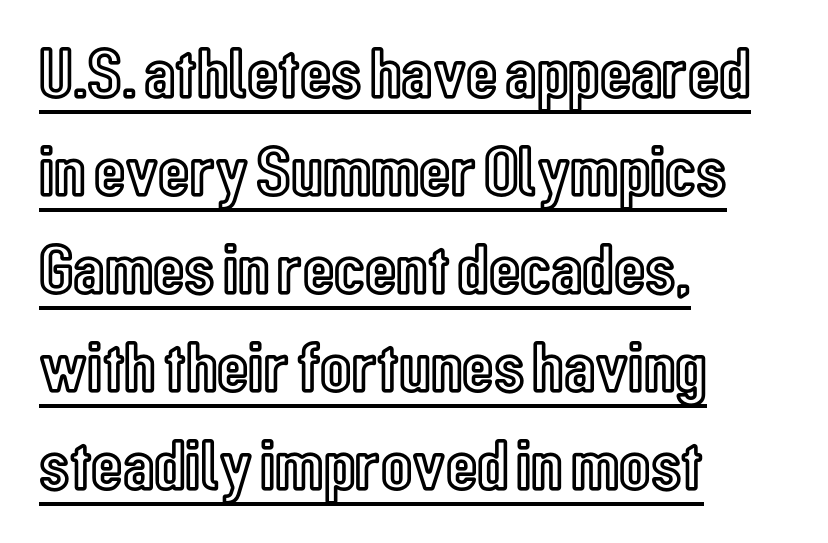
The image shows 72 px condensed type, upright; set left-aligned, normal line spacing (1.36x), normal letter spacing, underlined; a medium x-height.
